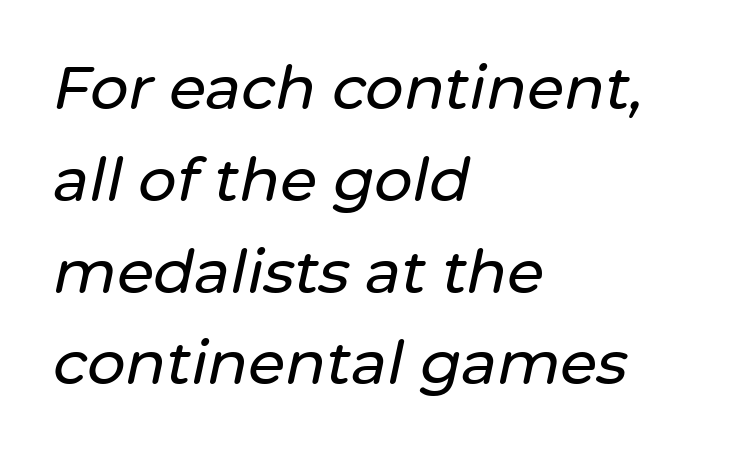
Is the block centered? No — it sits flush against the left margin. Style check: oblique. Whoever set this chose a conventional vertical rhythm. Spacing verdict: proportional, widths tailored to each character. Between one letter and the next there's only the usual sliver of space. The glyphs are unaccompanied by any horizontal stroke below them.
